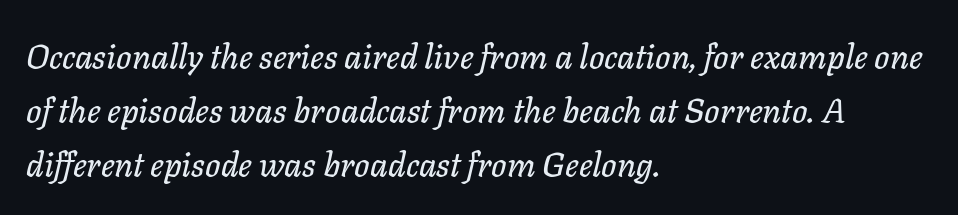
Q: Is the text italic (slanted)? A: Yes, it leans right by about 11 degrees.
Q: Is the text underlined? A: No.
Q: How is the paragraph aligned? A: Left-aligned.
Q: Is the spacing between letters normal or unusually wide? A: Normal.
Q: Is the spacing between lines tight, normal or loose? A: Normal.
Q: Width (condensed, normal, or wide)? A: Normal.
Q: Stroke contrast? A: Low.
Q: x-height? A: Medium.
Q: Monospaced? A: No.
